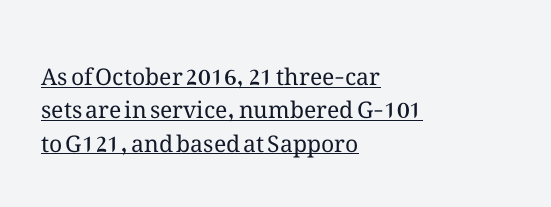
The vertical gap from one line to the next is medium. The characters are drawn with everyday or finer stroke widths. The specimen includes a rule beneath the text block's lines. The gaps between neighbouring characters are ordinary and unremarkable. These lines stack with their left ends in a neat column. This is roman type, the default non-slanted kind.
